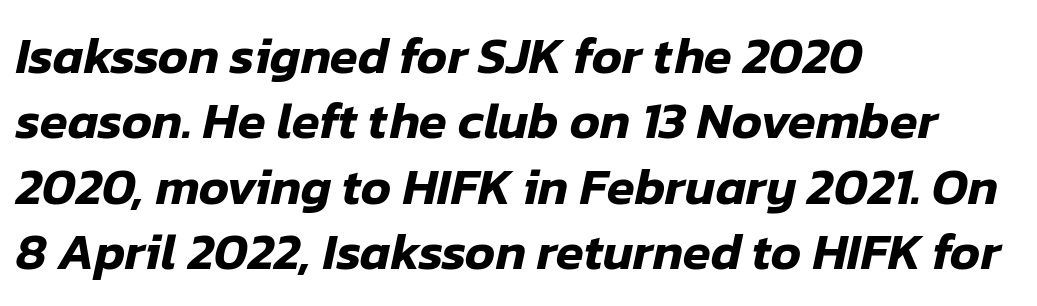
The line texture is even and compact thanks to regular tracking. One-word summary of the alignment: left. The baseline area is clear. The vertical gap from one line to the next is medium.
